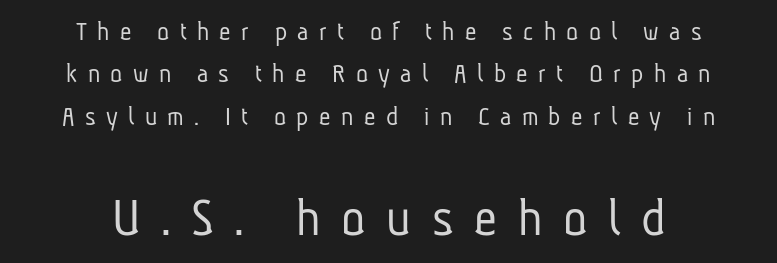
Q: Is the text bold? A: No.
Q: Is the typeface a serif or a sans-serif typeface? A: Sans-serif.
Q: Is the text underlined? A: No.
Q: How is the paragraph aligned? A: Centered.
Q: Is the spacing between letters normal or unusually wide? A: Unusually wide.
Q: Is the spacing between lines tight, normal or loose? A: Normal.
Q: Which block of text is set in a larger size, the first (top) or the second (bottom)? A: The second (bottom) one.
Q: Width (condensed, normal, or wide)? A: Condensed.
Q: Stroke contrast? A: Low.
Q: x-height? A: Medium.
Q: Monospaced? A: No.
